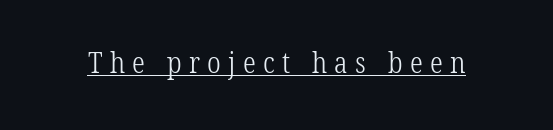
{"serif": "yes", "bold": "no", "weight": "light", "width": "condensed", "stroke_contrast": "low", "x_height": "medium", "monospaced": "no", "underline": "yes", "letter_spacing": "wide", "letter_spacing_em": 0.25, "glyph_px": 29}
